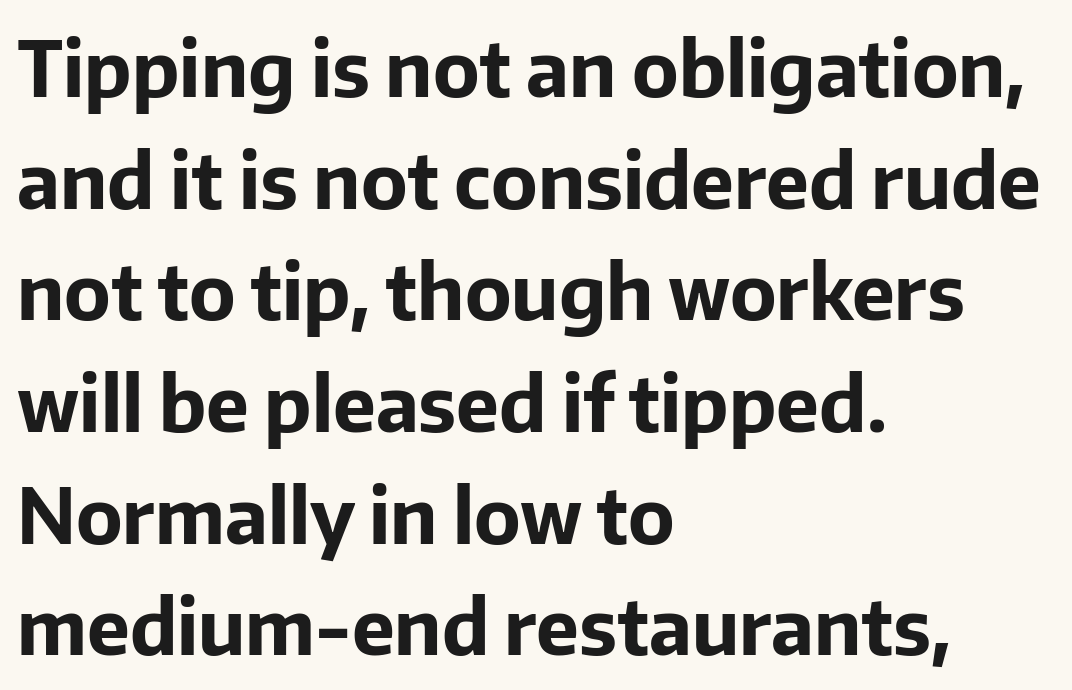
The image shows 77 px bold sans-serif type, upright; set left-aligned, normal line spacing (1.45x), normal letter spacing, not underlined; low stroke contrast and a medium x-height.
